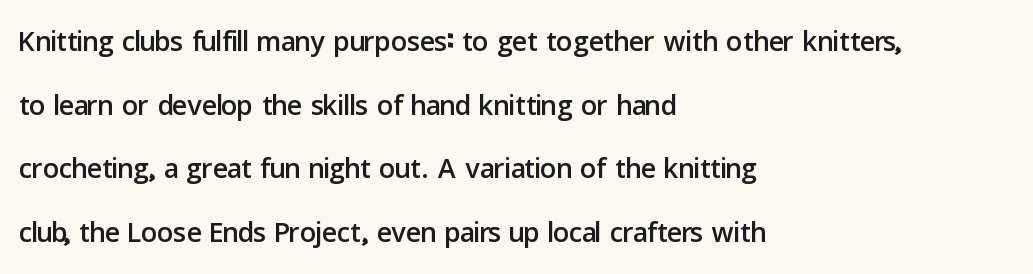
The letters advance in unequal steps, a hallmark of proportional type. There is no visible air inserted between adjacent glyphs. The passage is arranged the way most books set body copy — flush left. Italic? Not at all — the glyphs are vertical. The area under the type is left untouched.
